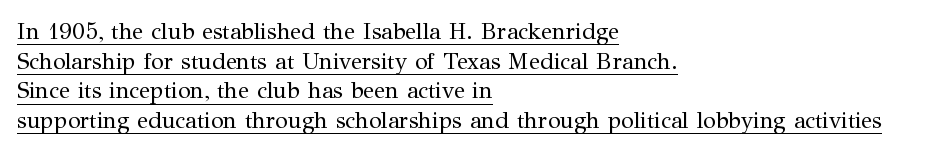
Q: Is the text bold? A: No.
Q: Is the text italic (slanted)? A: No, it is upright.
Q: Is the text underlined? A: Yes.
Q: How is the paragraph aligned? A: Left-aligned.
Q: Is the spacing between letters normal or unusually wide? A: Normal.
Q: Is the spacing between lines tight, normal or loose? A: Normal.
